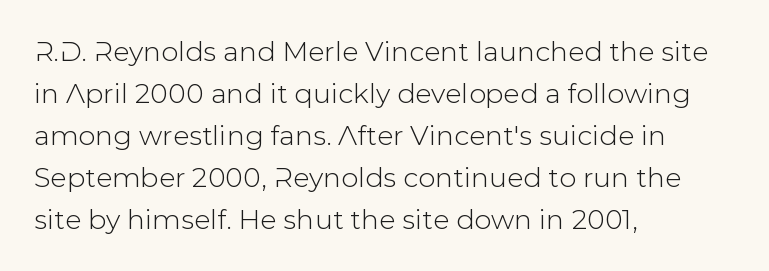
Quick note: underline off. The typesetter chose a ragged-right arrangement here. Posture: straight, roman, zero tilt. Leading: standard. Words appear dense and cohesive because spacing is normal.
